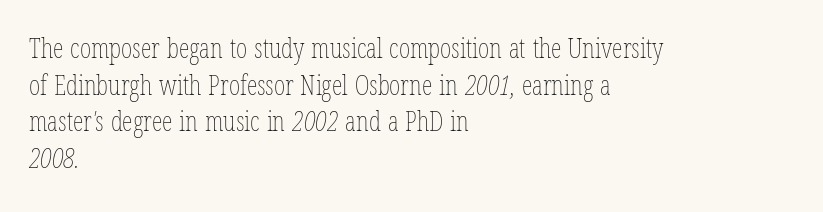
The image shows 27 px text type; set left-aligned, normal line spacing (1.36x), normal letter spacing, not underlined.
